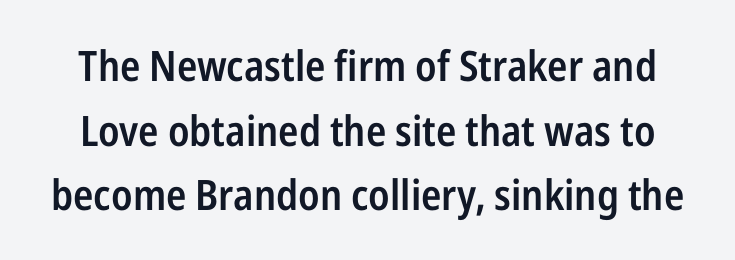
The image shows 42 px semibold, condensed sans-serif type, upright; set normal line spacing (1.54x), normal letter spacing, not underlined; low stroke contrast and a medium x-height.
